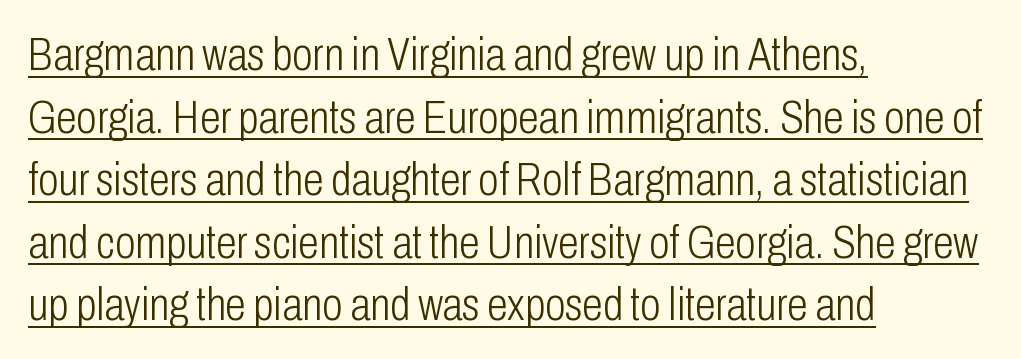
These lines are set flush left with a ragged right edge. The designer went with a sans here, leaving each stem footless. Ink coverage per letter is moderate at most. Is there an underline? Yes — a line sits under the letters. Note the varied advance widths — an 'i' is clearly narrower than an 'm'. Letter spacing: default.
